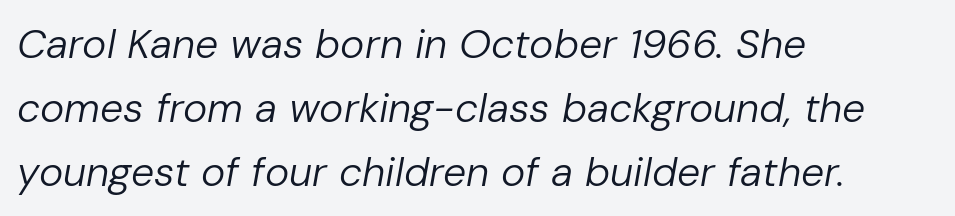
Q: Is the text bold? A: No.
Q: Is the text italic (slanted)? A: Yes, it leans right by about 10 degrees.
Q: Is the text underlined? A: No.
Q: How is the paragraph aligned? A: Left-aligned.
Q: Is the spacing between letters normal or unusually wide? A: Normal.
Q: Is the spacing between lines tight, normal or loose? A: Normal.
Q: Width (condensed, normal, or wide)? A: Normal.
Q: Stroke contrast? A: Low.
Q: x-height? A: Medium.
Q: Monospaced? A: No.
